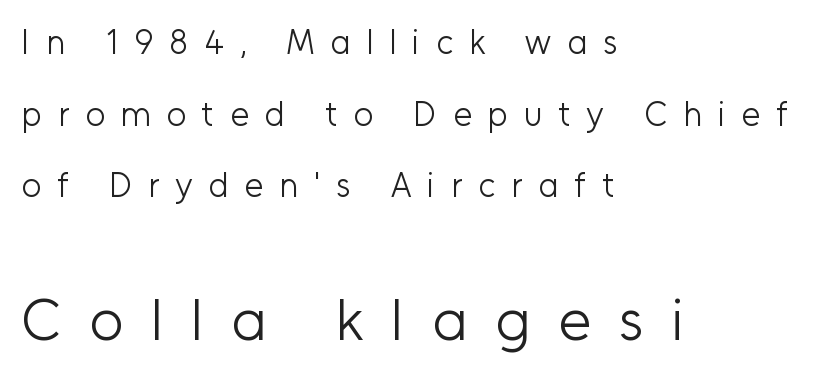
Stroke mass is kept to a normal reading level or below. How are the letters spaced? Widely, with obvious added tracking. Is this a fixed-width face? No — the glyphs have proportional, varying widths. These lines are set flush left with a ragged right edge. Which chunk is bigger? The second one — the bottom block dwarfs the top. Notice the wide empty band between every row — that's loose leading.
